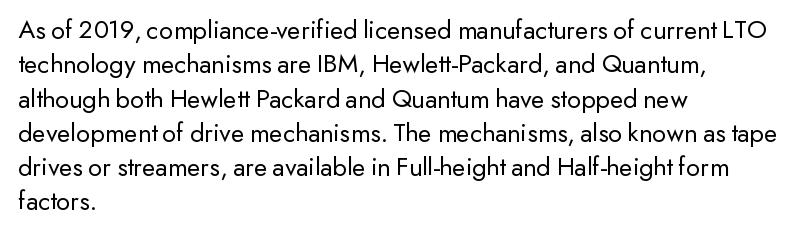
{"italic": "no", "bold": "no", "underline": "no", "align": "left", "line_spacing": "normal", "line_spacing_ratio": 1.27, "letter_spacing": "normal", "letter_spacing_em": 0.0, "glyph_px": 27}
